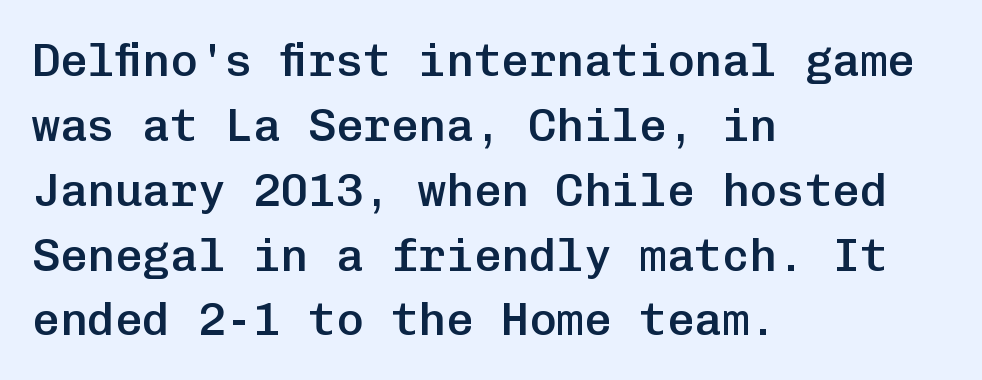
Q: Is the text bold? A: Semi-bold.
Q: Is the text italic (slanted)? A: No, it is upright.
Q: Is the typeface a serif or a sans-serif typeface? A: Sans-serif.
Q: Is the text underlined? A: No.
Q: How is the paragraph aligned? A: Left-aligned.
Q: Is the spacing between letters normal or unusually wide? A: Normal.
Q: Is the spacing between lines tight, normal or loose? A: Normal.
Q: Width (condensed, normal, or wide)? A: Normal.
Q: Stroke contrast? A: Low.
Q: x-height? A: Medium.
Q: Monospaced? A: Yes.
